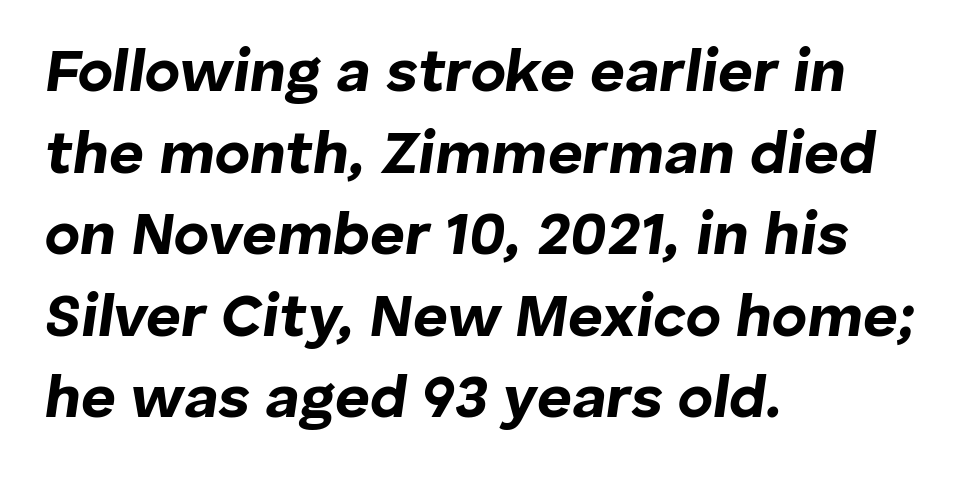
The image shows 60 px bold type, italic (leaning right); set left-aligned, normal line spacing (1.36x), normal letter spacing, not underlined; low stroke contrast and a medium x-height.
